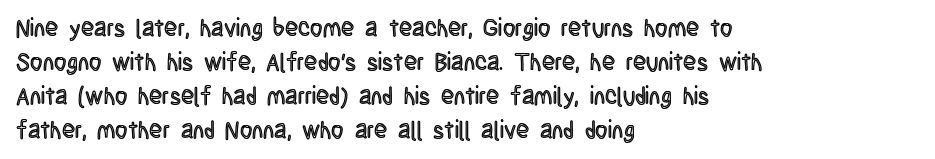
Here the glyphs are tracked normally, forming tight word shapes. A typesetter would call this leading conventional body-copy spacing. Descenders hang freely into open space. Typeset ragged right — the left edge is the straight one. Posture: upright roman.
